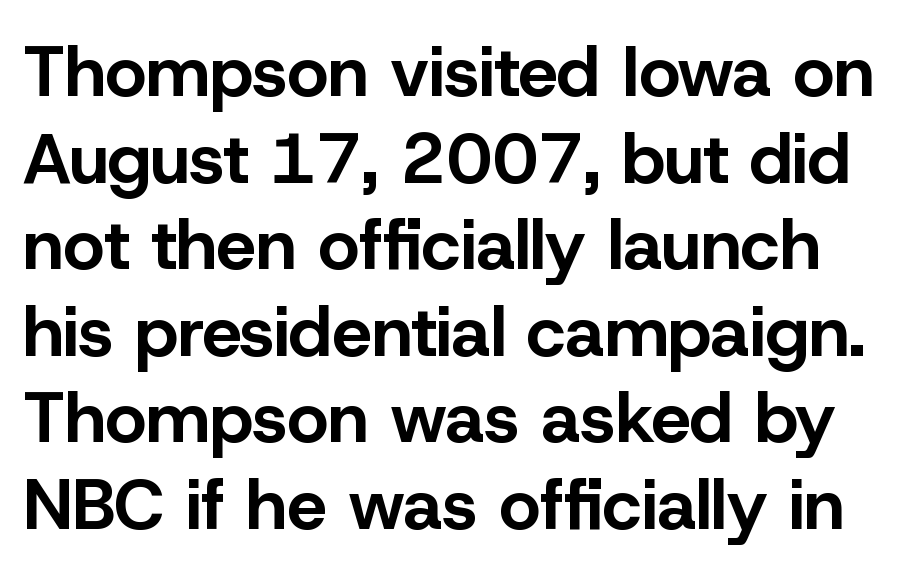
{"serif": "no", "italic": "no", "bold": "yes", "weight": "bold", "width": "normal", "stroke_contrast": "low", "x_height": "medium", "monospaced": "no", "underline": "no", "line_spacing_ratio": 1.22, "letter_spacing": "normal", "letter_spacing_em": 0.0, "glyph_px": 71}
